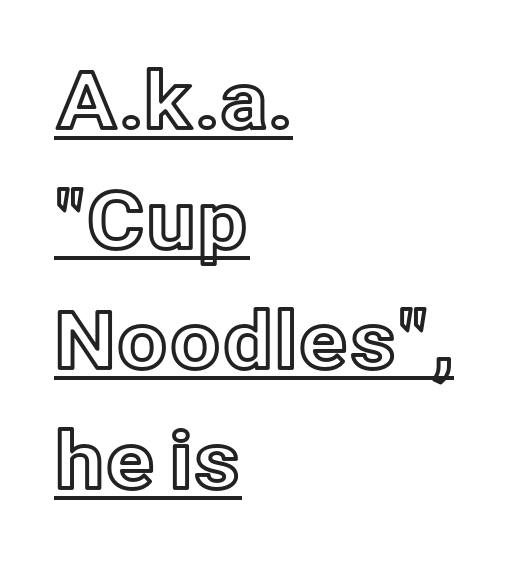
Q: Is the text italic (slanted)? A: No, it is upright.
Q: Is the text underlined? A: Yes.
Q: How is the paragraph aligned? A: Left-aligned.
Q: Is the spacing between letters normal or unusually wide? A: Normal.
Q: Is the spacing between lines tight, normal or loose? A: Normal.
Q: Width (condensed, normal, or wide)? A: Normal.
Q: x-height? A: Medium.
Q: Monospaced? A: No.
